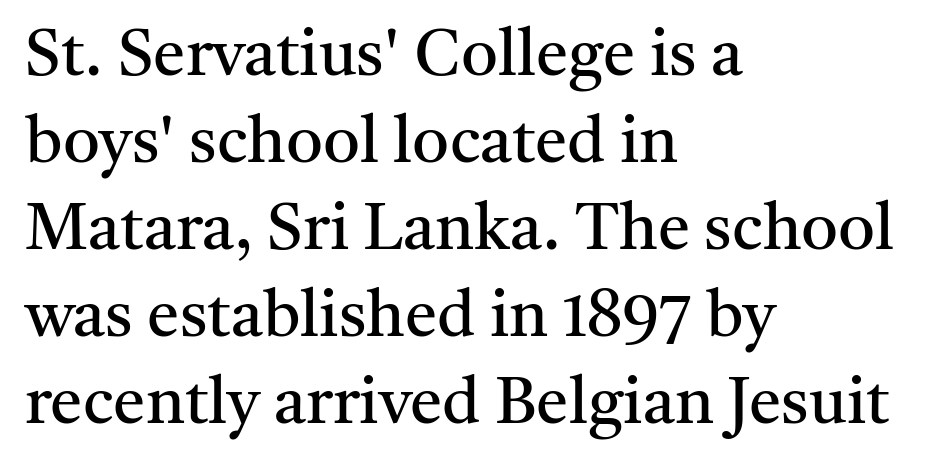
{"serif": "yes", "italic": "no", "bold": "no", "weight": "regular", "width": "normal", "stroke_contrast": "medium", "x_height": "medium", "monospaced": "no", "underline": "no", "align": "left", "line_spacing": "normal", "line_spacing_ratio": 1.34, "letter_spacing": "normal", "letter_spacing_em": 0.0, "glyph_px": 65}
